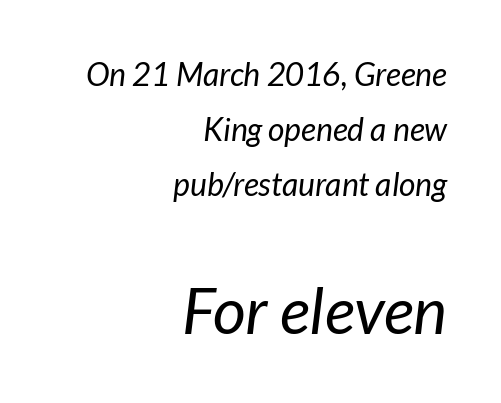
The image shows 64 px regular-weight type, italic (leaning right); set right-aligned, line spacing 1.72x, normal letter spacing, not underlined; the second (bottom) block is 2.0x larger; low stroke contrast and a medium x-height.
